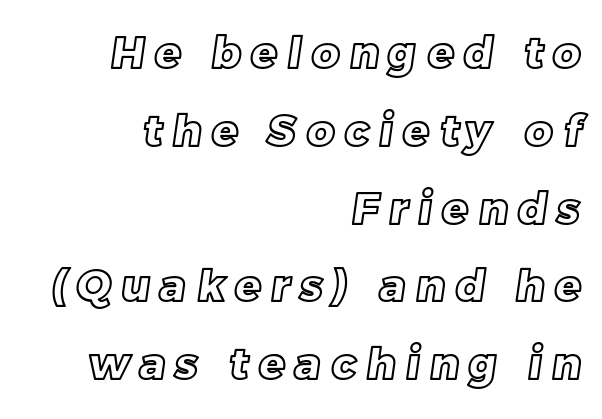
Q: Is the text underlined? A: No.
Q: How is the paragraph aligned? A: Right-aligned.
Q: Is the spacing between letters normal or unusually wide? A: Unusually wide.
Q: Width (condensed, normal, or wide)? A: Normal.
Q: x-height? A: Large.
Q: Monospaced? A: No.
